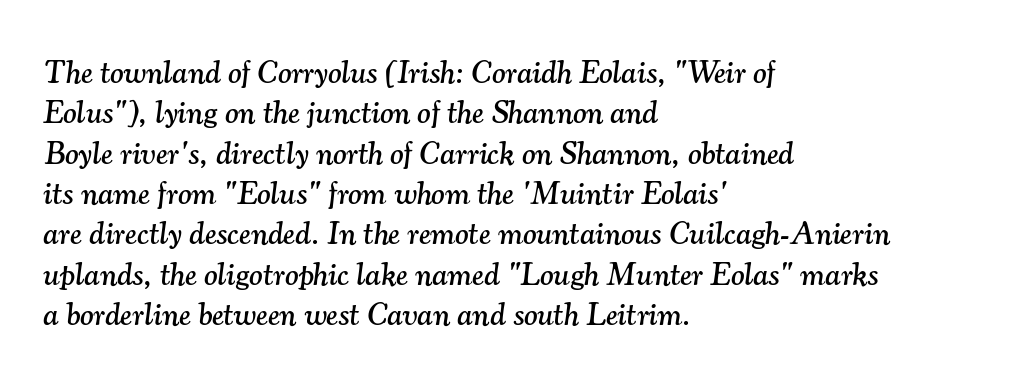
It's the slanting kind of type. The letters advance in unequal steps, a hallmark of proportional type. What stands out about the letter spacing? Nothing — it is the standard amount. I'd call this a serif setting — the letters wear small feet. A clean baseline with only descenders dipping below it. Typeset ragged right — the left edge is the straight one.
